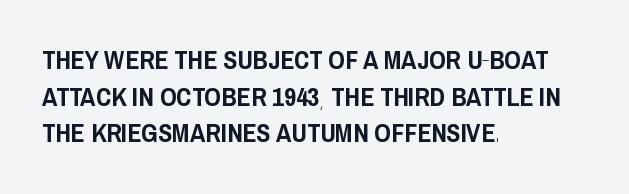
{"italic": "no", "underline": "no", "align": "left", "line_spacing": "normal", "line_spacing_ratio": 1.41, "letter_spacing": "normal", "letter_spacing_em": 0.0, "glyph_px": 26}
